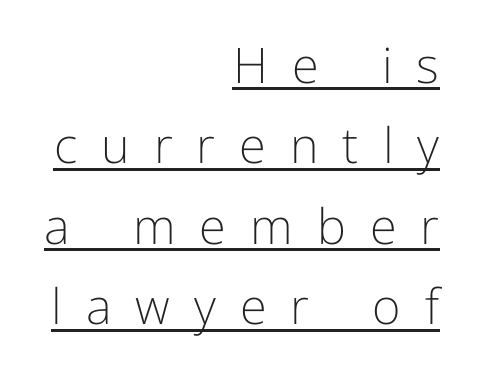
{"serif": "no", "italic": "no", "bold": "no", "weight": "light", "width": "normal", "stroke_contrast": "low", "x_height": "medium", "monospaced": "no", "underline": "yes", "align": "right", "line_spacing": "normal", "line_spacing_ratio": 1.64, "letter_spacing": "wide", "letter_spacing_em": 0.49, "glyph_px": 49}
